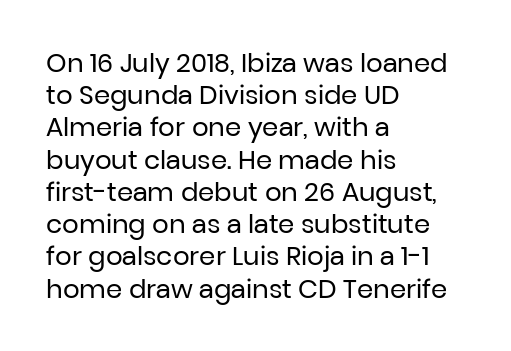
No letter is thick-stroked: the sample isn't bold. The lettering stays uniformly vertical, giving the passage a roman look. This sample uses plain, unmodified letter spacing. These lines stack with their left ends in a neat column. The gap between lines stays unmarked.
